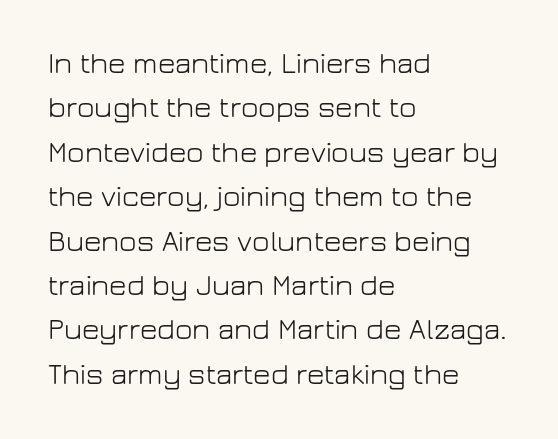
{"serif": "no", "italic": "no", "bold": "no", "weight": "light", "width": "normal", "stroke_contrast": "low", "x_height": "medium", "monospaced": "no", "underline": "no", "align": "left", "line_spacing": "normal", "line_spacing_ratio": 1.48, "letter_spacing": "normal", "letter_spacing_em": 0.0, "glyph_px": 30}
